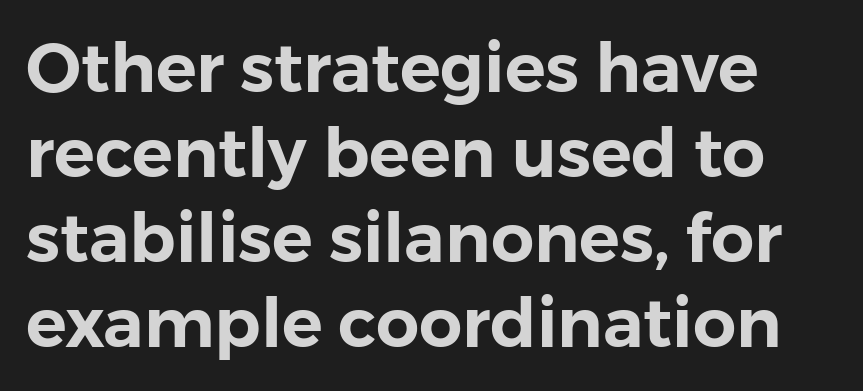
{"serif": "no", "italic": "no", "width": "normal", "stroke_contrast": "low", "x_height": "medium", "monospaced": "no", "underline": "no", "line_spacing": "normal", "line_spacing_ratio": 1.25, "letter_spacing": "normal", "letter_spacing_em": 0.0, "glyph_px": 68}
